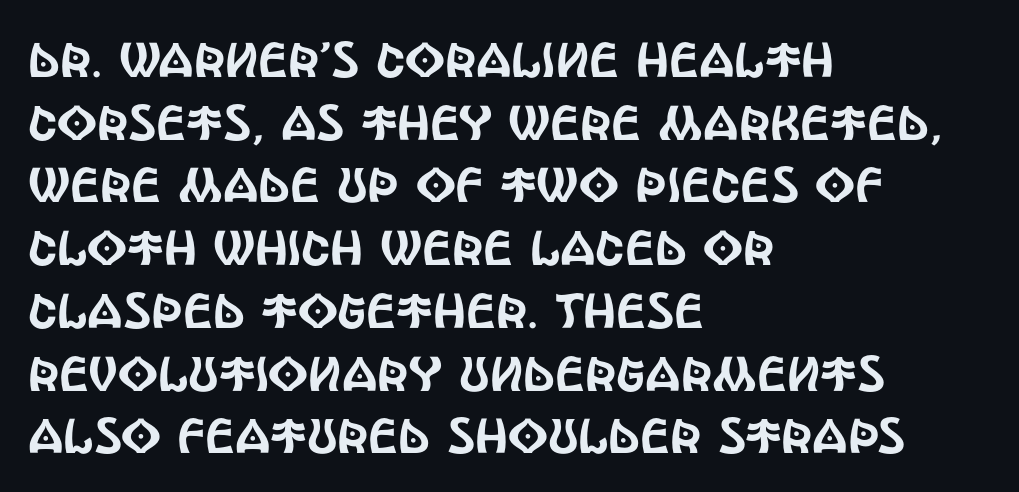
{"serif": "no", "italic": "no", "width": "condensed", "x_height": "large", "monospaced": "no", "underline": "no", "align": "left", "line_spacing": "normal", "line_spacing_ratio": 1.28, "letter_spacing": "normal", "letter_spacing_em": 0.0, "glyph_px": 49}
